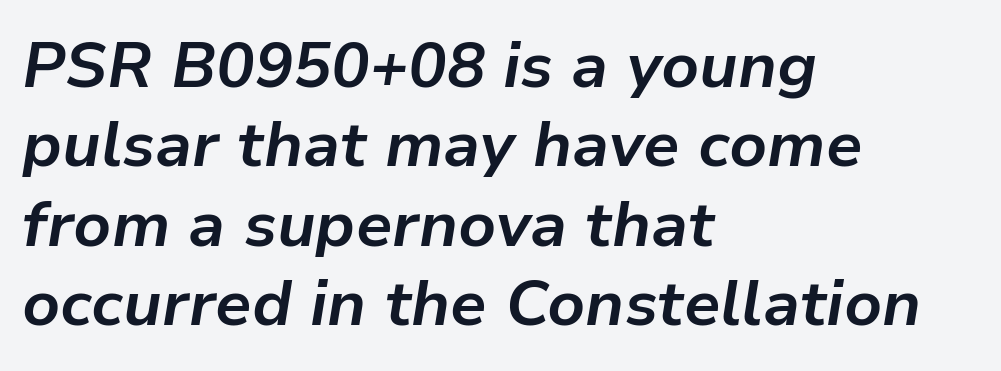
Q: Is the text bold? A: Yes.
Q: Is the text italic (slanted)? A: Yes, it leans right by about 9 degrees.
Q: Is the text underlined? A: No.
Q: How is the paragraph aligned? A: Left-aligned.
Q: Is the spacing between letters normal or unusually wide? A: Normal.
Q: Width (condensed, normal, or wide)? A: Normal.
Q: Stroke contrast? A: Low.
Q: x-height? A: Medium.
Q: Monospaced? A: No.
